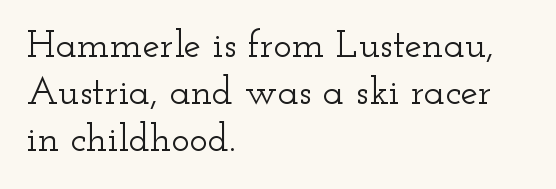
{"serif": "yes", "italic": "no", "width": "wide", "stroke_contrast": "low", "x_height": "small", "monospaced": "no", "underline": "no", "align": "left", "line_spacing_ratio": 1.21, "letter_spacing": "normal", "letter_spacing_em": 0.0, "glyph_px": 39}
